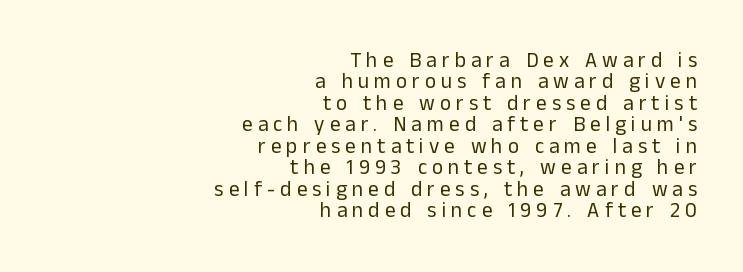
One glance says dense: line gaps are narrower than usual. Weight: not bold — regular or lighter. The horizontal fit of the characters is loose and conspicuously gappy. A clean baseline with only descenders dipping below it. Style check: upright.
